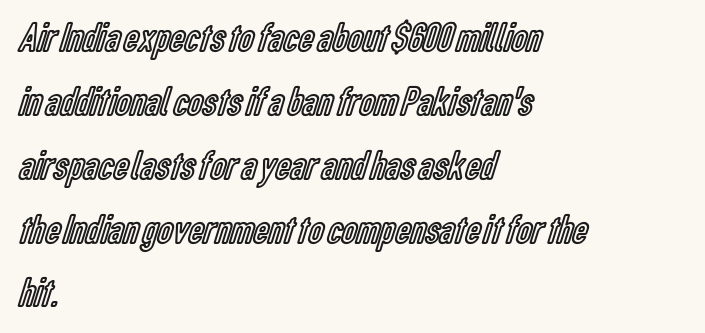
Q: Is the text italic (slanted)? A: Yes.
Q: Is the text underlined? A: No.
Q: How is the paragraph aligned? A: Left-aligned.
Q: Is the spacing between letters normal or unusually wide? A: Normal.
Q: Is the spacing between lines tight, normal or loose? A: Normal.
Q: Width (condensed, normal, or wide)? A: Condensed.
Q: x-height? A: Medium.
Q: Monospaced? A: No.
